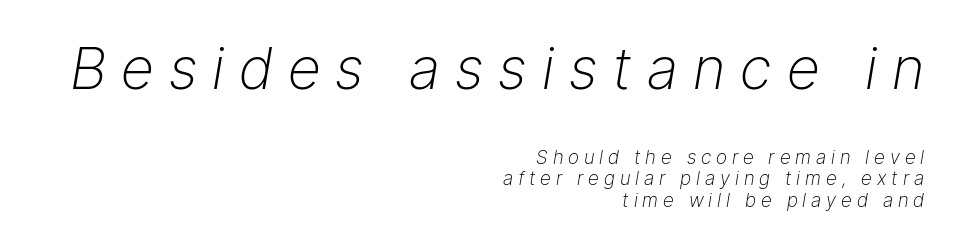
The tracking jumps out immediately: characters are airy and widely separated. These lines are rendered in a variable-pitch font. Rule under the text: the space is simply empty. Would a proofreader flag this as italicized? Yes. This sample trades vertical openness for compactness between lines.
